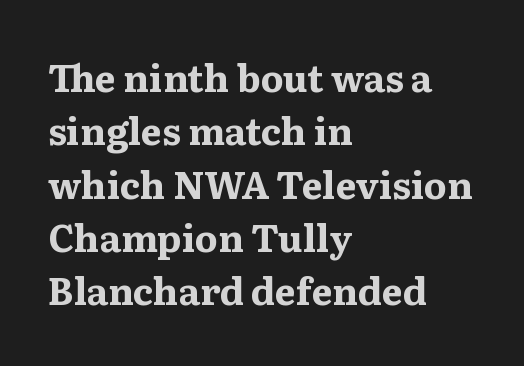
The compositor pushed each line to the left boundary. Proportional: the letters do not fall into vertical columns. Compared with typical body copy, the letter spacing here is the same. Heavy-handed strokes throughout: this text is bold.
